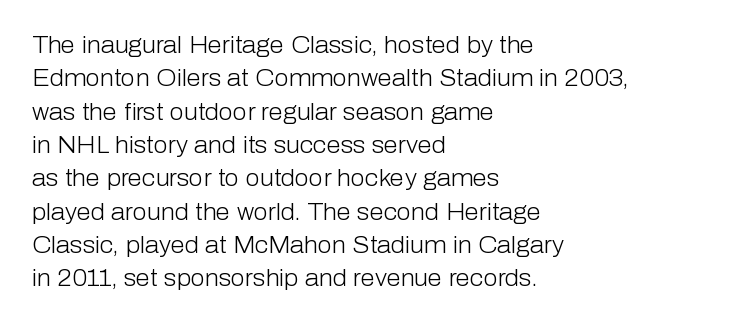
How would I describe the line gaps? Plain and ordinary. Just letters on the line, the space beneath them empty. Alignment: flush left. In terms of posture, this sample is upright.
